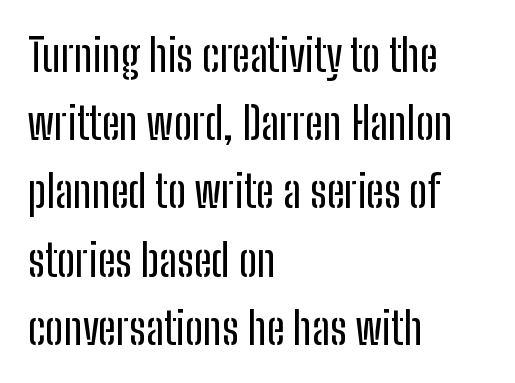
Check under the words: just untouched page. If you drew a line through each stem, it would be perfectly vertical. Teacher's note: observe the even left margin — that is flush-left alignment. Standard letterfit; no display-style spreading of the glyphs.
